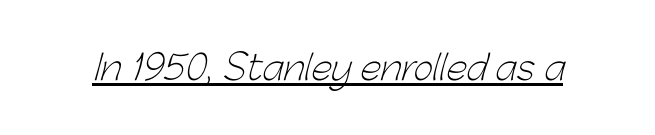
The image shows 34 px light sans-serif type; set normal letter spacing, underlined; low stroke contrast and a medium x-height.
